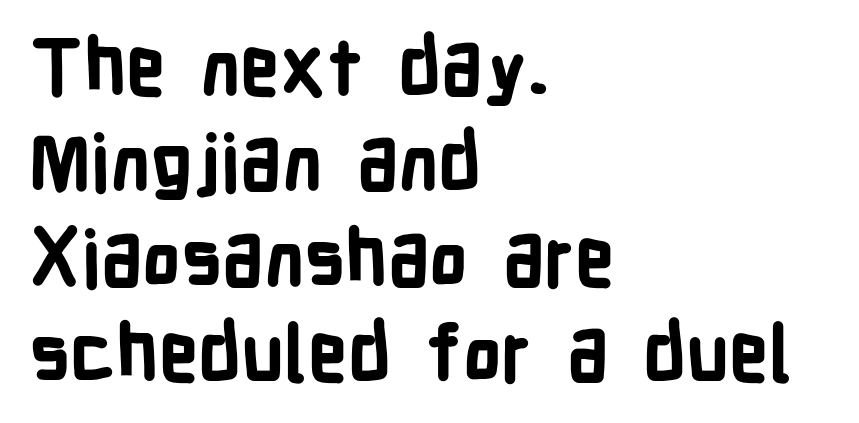
Unlike italic type, these characters show no tilt at all. On the weight axis this lands at bold, roughly 700. Which margin do the lines hug? The left one — the right edge is uneven. Descenders hang freely into open space.
